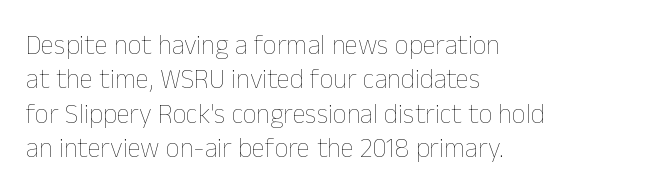
{"italic": "no", "bold": "no", "underline": "no", "align": "left", "line_spacing": "normal", "line_spacing_ratio": 1.27, "letter_spacing": "normal", "letter_spacing_em": 0.0, "glyph_px": 27}
